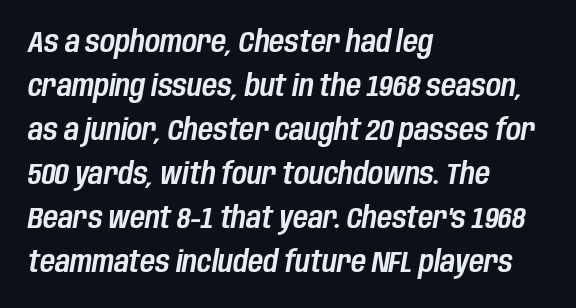
Q: Is the text italic (slanted)? A: Yes, it leans right by about 10 degrees.
Q: Is the text underlined? A: No.
Q: How is the paragraph aligned? A: Left-aligned.
Q: Is the spacing between letters normal or unusually wide? A: Normal.
Q: Is the spacing between lines tight, normal or loose? A: Normal.
Q: Width (condensed, normal, or wide)? A: Condensed.
Q: Stroke contrast? A: Low.
Q: x-height? A: Large.
Q: Monospaced? A: No.
